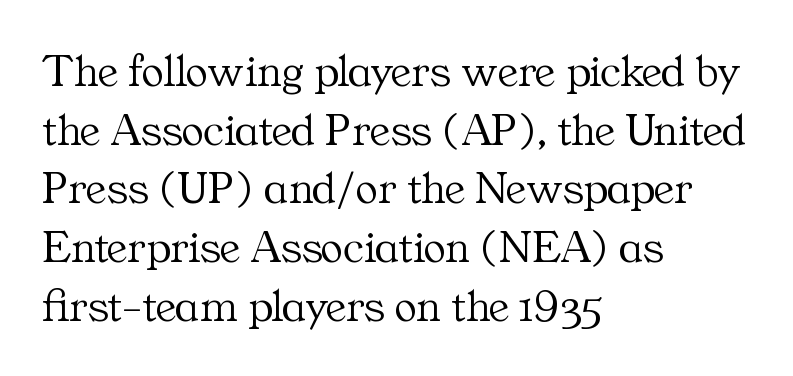
{"serif": "yes", "italic": "no", "bold": "no", "weight": "light", "width": "normal", "stroke_contrast": "medium", "x_height": "medium", "monospaced": "no", "underline": "no", "align": "left", "line_spacing": "normal", "line_spacing_ratio": 1.25, "letter_spacing": "normal", "letter_spacing_em": 0.0, "glyph_px": 47}
